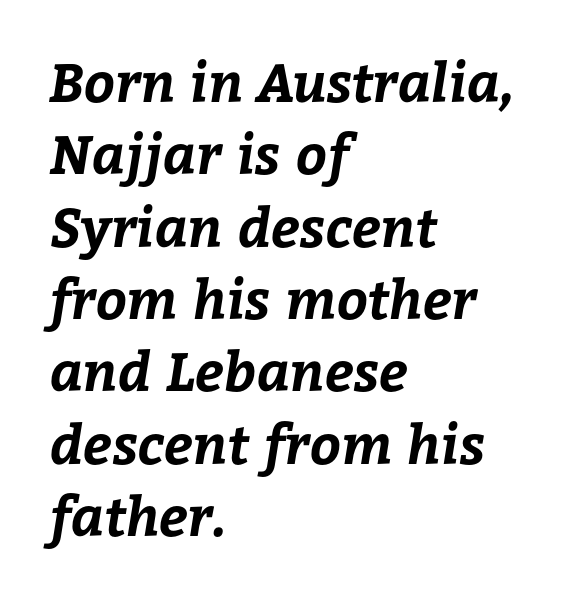
{"bold": "yes", "weight": "bold", "width": "normal", "stroke_contrast": "low", "x_height": "medium", "monospaced": "no", "underline": "no", "align": "left", "line_spacing": "normal", "line_spacing_ratio": 1.34, "letter_spacing": "normal", "letter_spacing_em": 0.0, "glyph_px": 54}
